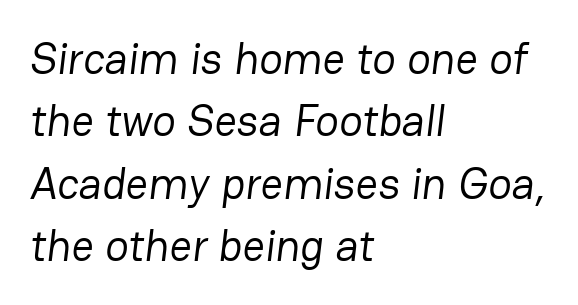
{"serif": "no", "bold": "no", "weight": "regular", "width": "normal", "stroke_contrast": "low", "x_height": "medium", "monospaced": "no", "underline": "no", "align": "left", "line_spacing": "normal", "line_spacing_ratio": 1.42, "letter_spacing": "normal", "letter_spacing_em": 0.0, "glyph_px": 44}
